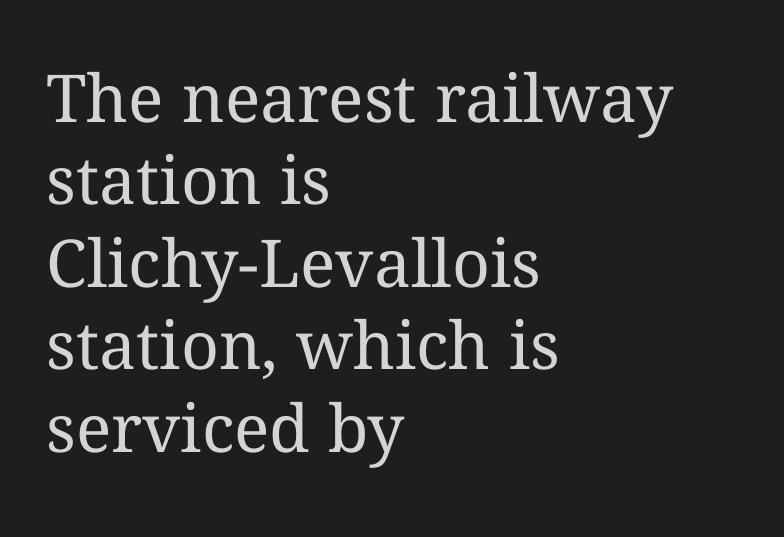
Nope, not italic — everything's standing straight. Typeset ragged right — the left edge is the straight one. Successive baselines arrive at the customary interval. Spacing between characters is what you'd get straight out of the box.
